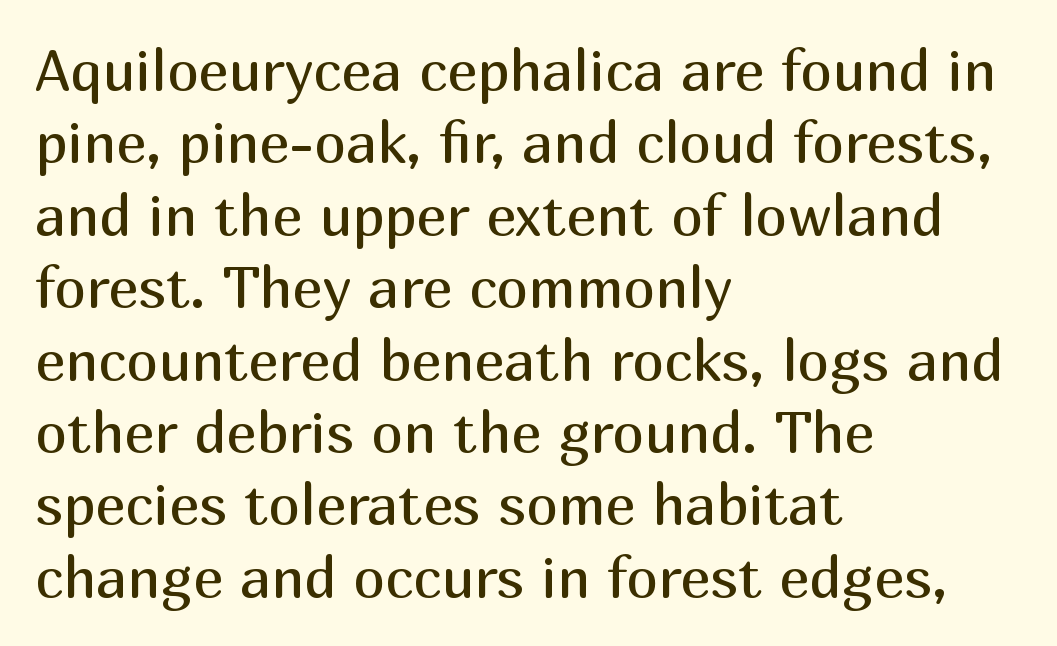
The image shows 57 px regular-weight sans-serif type, upright; set left-aligned, normal line spacing (1.27x), normal letter spacing, not underlined; medium stroke contrast and a medium x-height.
